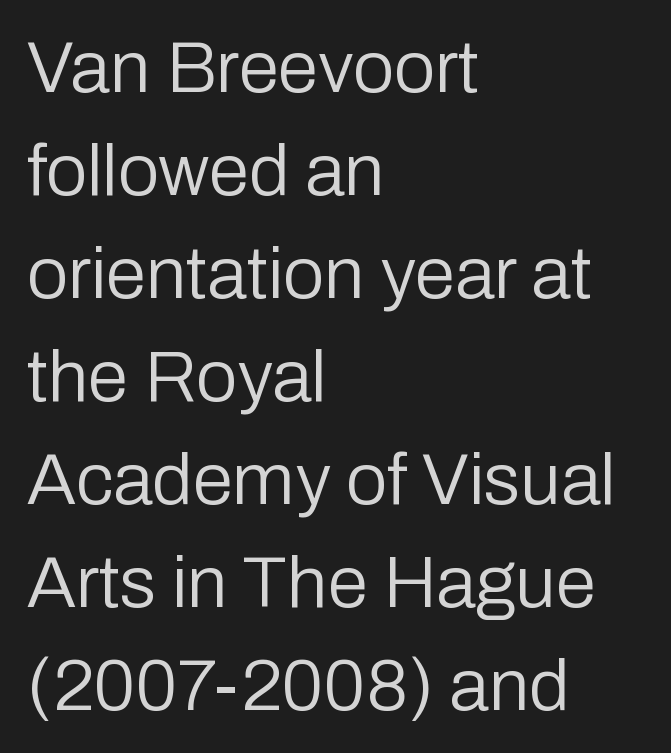
Q: Is the text bold? A: No.
Q: Is the text italic (slanted)? A: No, it is upright.
Q: Is the typeface a serif or a sans-serif typeface? A: Sans-serif.
Q: Is the text underlined? A: No.
Q: How is the paragraph aligned? A: Left-aligned.
Q: Is the spacing between letters normal or unusually wide? A: Normal.
Q: Is the spacing between lines tight, normal or loose? A: Normal.
Q: Width (condensed, normal, or wide)? A: Normal.
Q: Stroke contrast? A: Low.
Q: x-height? A: Medium.
Q: Monospaced? A: No.
